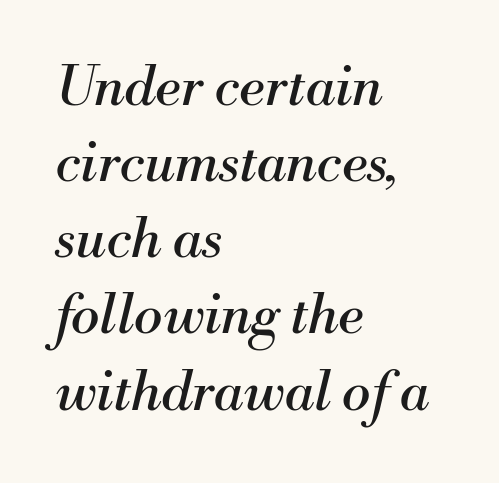
{"serif": "yes", "italic": "yes", "lean": "right", "slant_degrees": 13, "bold": "no", "weight": "regular", "width": "normal", "stroke_contrast": "medium", "x_height": "small", "monospaced": "no", "underline": "no", "align": "left", "line_spacing": "normal", "line_spacing_ratio": 1.41, "letter_spacing": "normal", "letter_spacing_em": 0.0, "glyph_px": 54}
